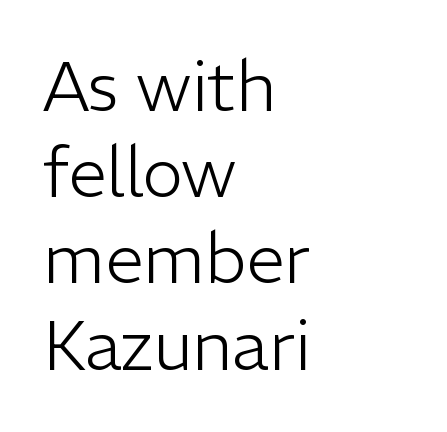
{"serif": "no", "italic": "no", "bold": "no", "weight": "light", "width": "normal", "stroke_contrast": "low", "x_height": "medium", "monospaced": "no", "underline": "no", "align": "left", "line_spacing": "normal", "line_spacing_ratio": 1.25, "letter_spacing": "normal", "letter_spacing_em": 0.0, "glyph_px": 69}
